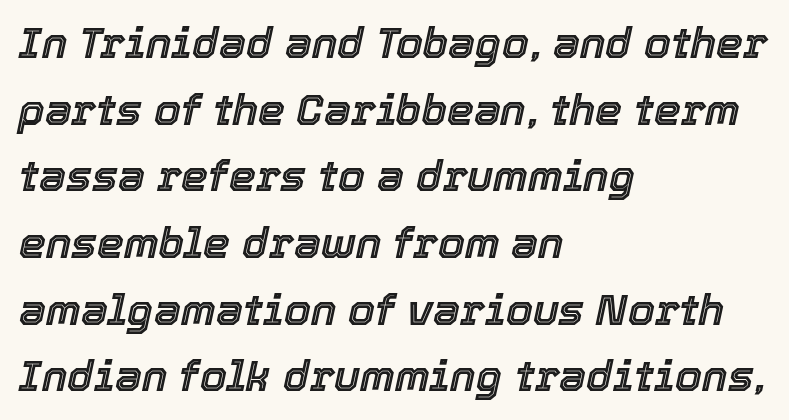
Q: Is the text italic (slanted)? A: Yes, it leans right by about 12 degrees.
Q: Is the text underlined? A: No.
Q: How is the paragraph aligned? A: Left-aligned.
Q: Is the spacing between letters normal or unusually wide? A: Normal.
Q: Is the spacing between lines tight, normal or loose? A: Normal.
Q: Width (condensed, normal, or wide)? A: Normal.
Q: x-height? A: Medium.
Q: Monospaced? A: No.
